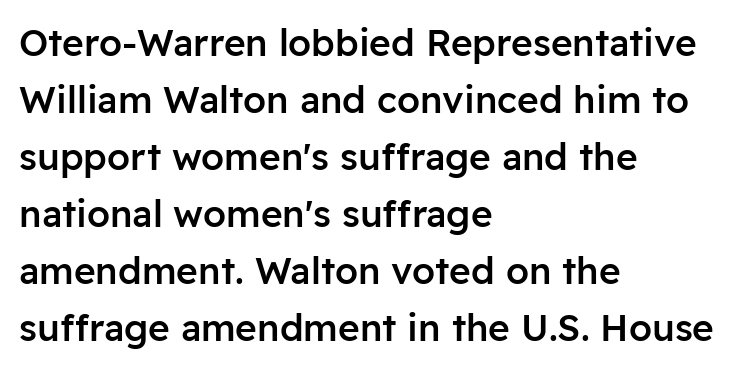
Q: Is the text bold? A: Semi-bold.
Q: Is the text italic (slanted)? A: No, it is upright.
Q: Is the typeface a serif or a sans-serif typeface? A: Sans-serif.
Q: Is the text underlined? A: No.
Q: How is the paragraph aligned? A: Left-aligned.
Q: Is the spacing between letters normal or unusually wide? A: Normal.
Q: Is the spacing between lines tight, normal or loose? A: Normal.
Q: Width (condensed, normal, or wide)? A: Normal.
Q: Stroke contrast? A: Low.
Q: x-height? A: Medium.
Q: Monospaced? A: No.
